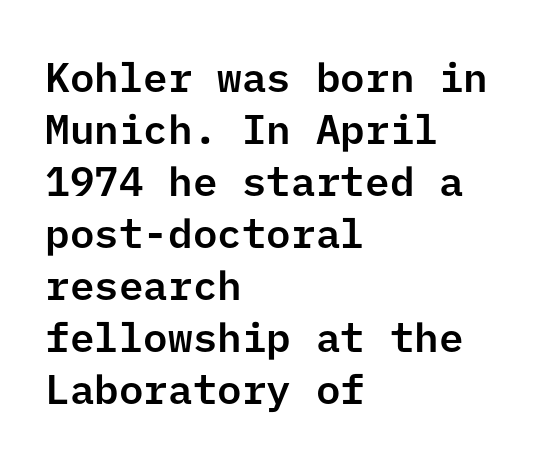
The image shows 41 px sans-serif type, upright; set left-aligned, normal line spacing (1.27x), normal letter spacing, not underlined; low stroke contrast and a medium x-height.
